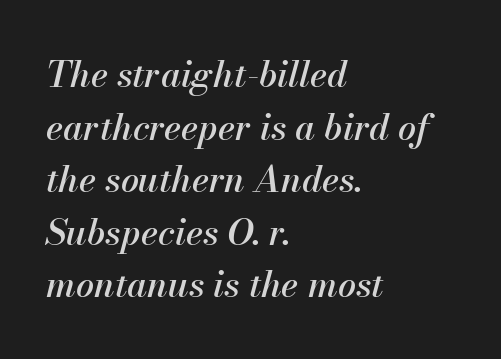
The image shows 36 px text type, italic (leaning right); set left-aligned, normal line spacing (1.46x), normal letter spacing, not underlined; medium stroke contrast and a small x-height.
